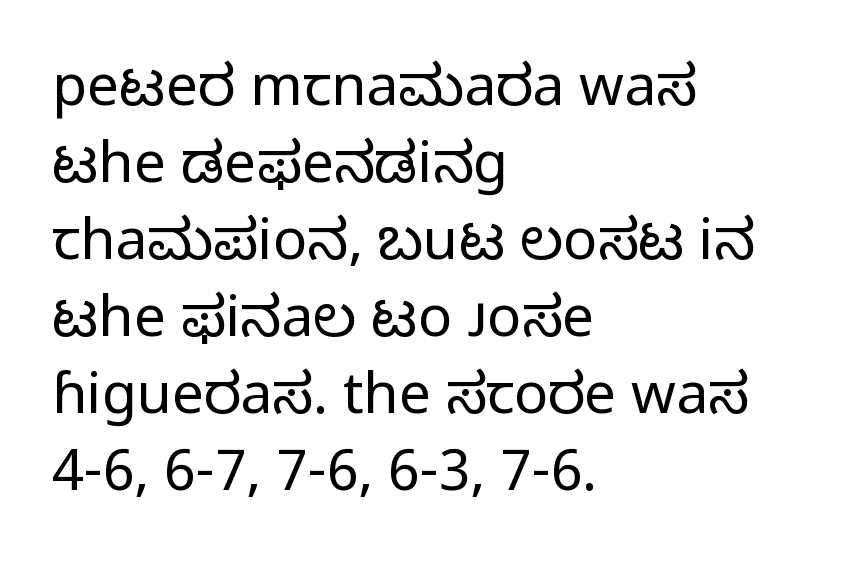
The image shows 57 px regular-weight sans-serif type, upright; set left-aligned, normal line spacing (1.35x), normal letter spacing, not underlined; low stroke contrast and a medium x-height.
